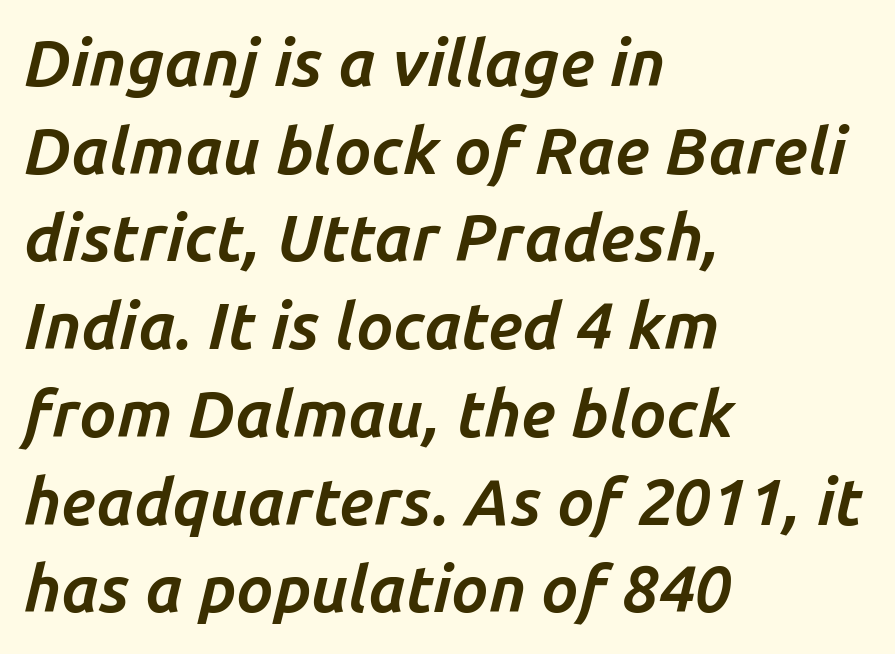
How are the letters spaced? Ordinarily, with no added tracking. The words here are not underlined. The text block is weighted toward the left margin, trailing off unevenly rightward. Varying glyph widths throughout — classic text-font behaviour. Vertically, the passage feels balanced, rows spaced as you'd expect.
